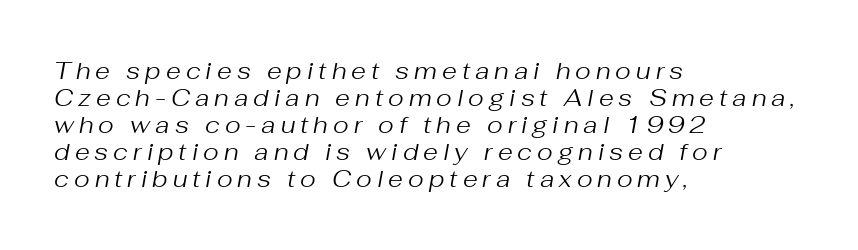
{"italic": "yes", "lean": "right", "slant_degrees": 10, "bold": "no", "underline": "no", "align": "left", "line_spacing": "tight", "line_spacing_ratio": 1.13, "letter_spacing": "wide", "letter_spacing_em": 0.21, "glyph_px": 24}
